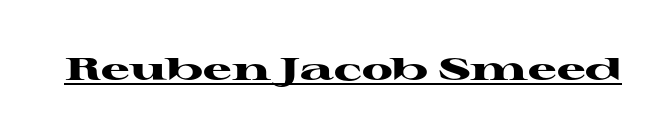
{"serif": "yes", "italic": "no", "bold": "yes", "weight": "heavy", "width": "wide", "stroke_contrast": "high", "x_height": "medium", "monospaced": "no", "underline": "yes", "letter_spacing": "normal", "letter_spacing_em": 0.0, "glyph_px": 32}
